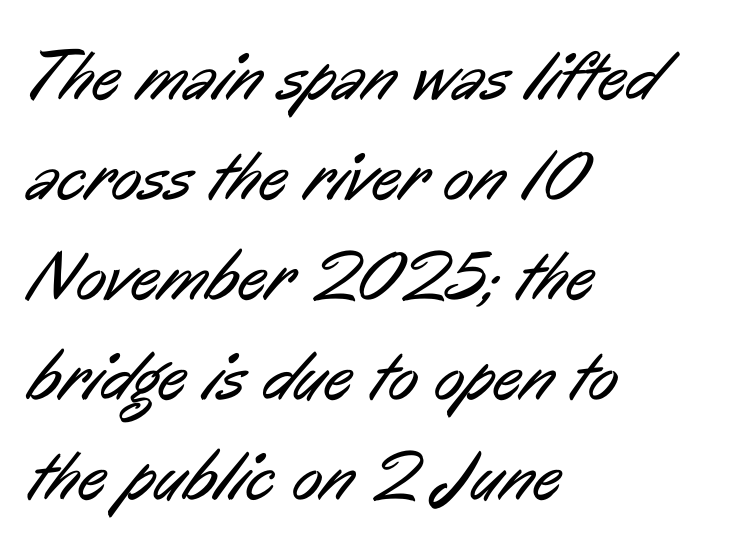
Each letter keeps its own natural width here, so spacing adapts to shape. Descender tails drop into unmarked territory. Is the block centered? No — it sits flush against the left margin. Regular leading. Default kerning and tracking; the words read as compact shapes.
